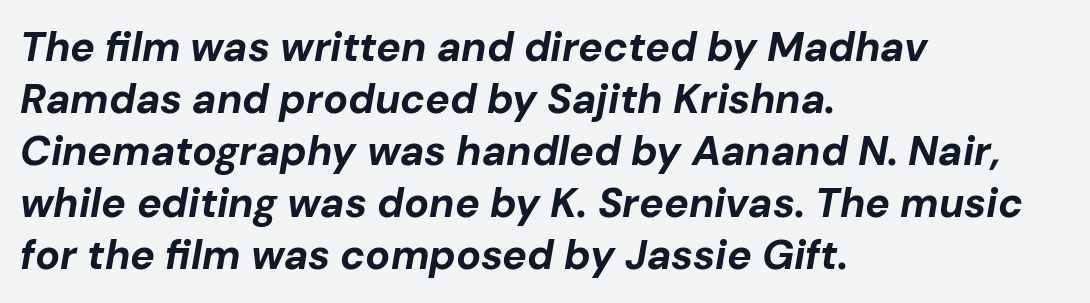
{"italic": "yes", "lean": "right", "slant_degrees": 10, "bold": "yes", "weight": "bold", "width": "normal", "stroke_contrast": "low", "x_height": "medium", "monospaced": "no", "underline": "no", "align": "left", "line_spacing": "normal", "line_spacing_ratio": 1.27, "letter_spacing": "normal", "letter_spacing_em": 0.0, "glyph_px": 41}
